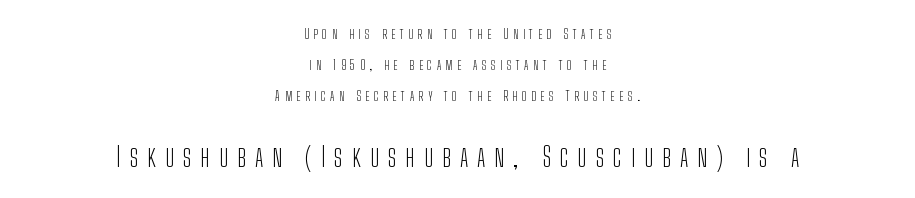
The image shows 27 px text type, upright; set centered, loose line spacing (2.22x), unusually wide letter spacing (+0.33 em), not underlined; the second (bottom) block is 1.93x larger.
